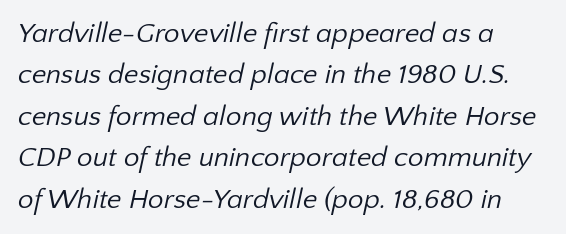
The image shows 28 px regular-weight sans-serif type; set left-aligned, normal line spacing (1.48x), normal letter spacing, not underlined; low stroke contrast and a medium x-height.
